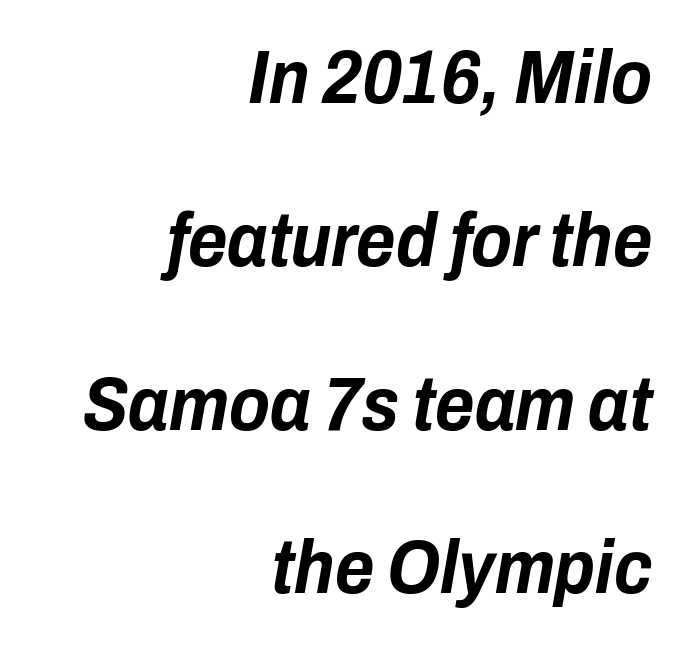
The setting favours the right margin, as signatures and pull-quotes sometimes do. The characters look thick and weighty, a clear bold. Quick note: interline space is abundant. Nobody drew a line under any word here.
